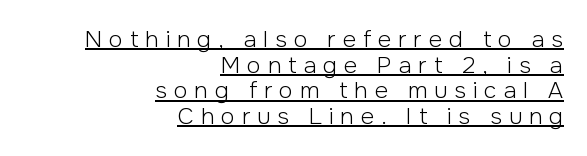
Compared with undecorated copy, this sample adds a rule below the words. In terms of posture, this sample is upright. Weight: regular or lighter. This rendering widens character spacing well past its baseline value.
